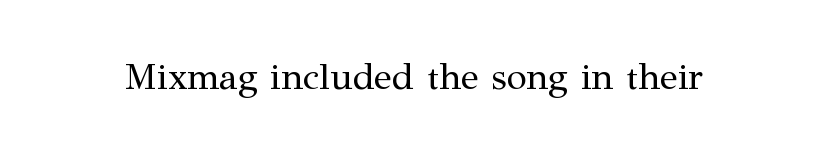
The image shows 37 px regular-weight serif type, upright; set normal letter spacing, not underlined; medium stroke contrast and a medium x-height.
